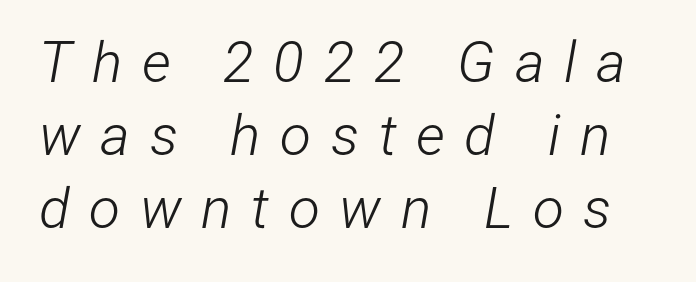
Compared with typical body copy, the letter spacing here is much looser. The block of text has a typical density, with ordinary space between rows. Compared with a typical body face, this is equally light or lighter still. Looks like regular typesetting: each glyph gets only the width it needs. If you drew a line through each stem, it would be angled.
